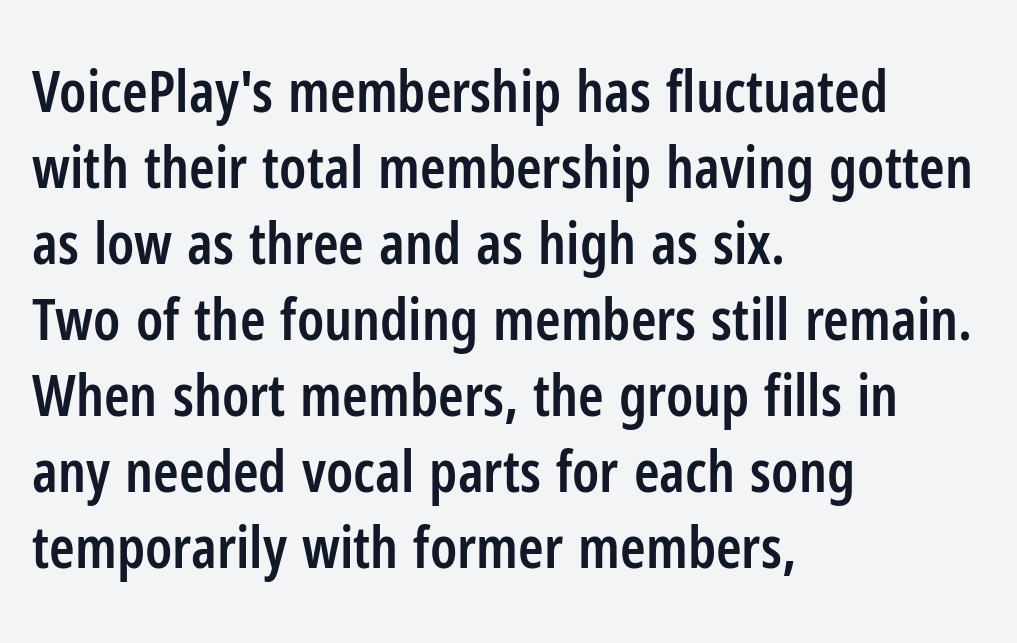
Q: Is the text bold? A: Semi-bold.
Q: Is the text italic (slanted)? A: No, it is upright.
Q: Is the typeface a serif or a sans-serif typeface? A: Sans-serif.
Q: Is the text underlined? A: No.
Q: How is the paragraph aligned? A: Left-aligned.
Q: Is the spacing between letters normal or unusually wide? A: Normal.
Q: Is the spacing between lines tight, normal or loose? A: Normal.
Q: Width (condensed, normal, or wide)? A: Condensed.
Q: Stroke contrast? A: Low.
Q: x-height? A: Medium.
Q: Monospaced? A: No.
